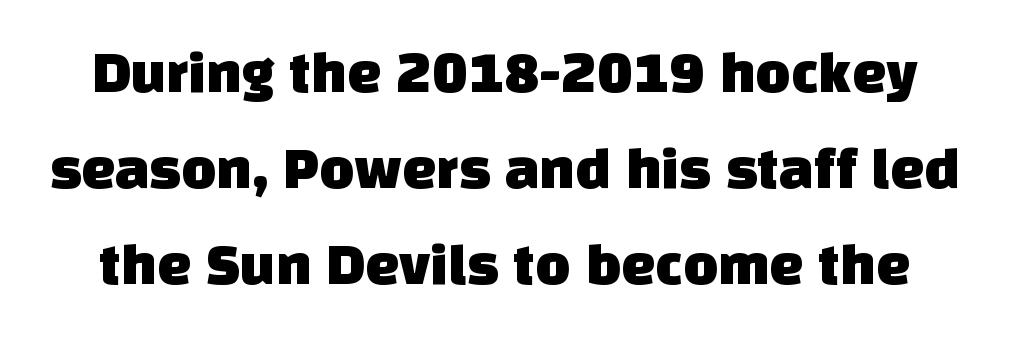
{"serif": "no", "width": "normal", "stroke_contrast": "low", "x_height": "large", "monospaced": "no", "underline": "no", "line_spacing": "normal", "line_spacing_ratio": 1.6, "letter_spacing": "normal", "letter_spacing_em": 0.0, "glyph_px": 60}
